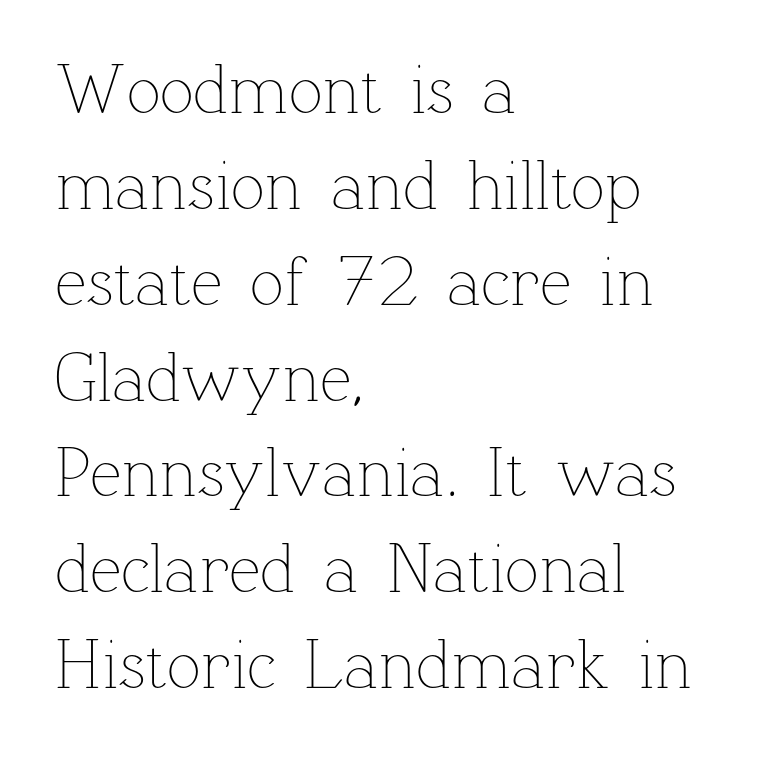
Q: Is the text bold? A: No.
Q: Is the text italic (slanted)? A: No, it is upright.
Q: Is the text underlined? A: No.
Q: How is the paragraph aligned? A: Left-aligned.
Q: Is the spacing between letters normal or unusually wide? A: Normal.
Q: Is the spacing between lines tight, normal or loose? A: Normal.
Q: Width (condensed, normal, or wide)? A: Normal.
Q: Stroke contrast? A: Low.
Q: x-height? A: Medium.
Q: Monospaced? A: No.
